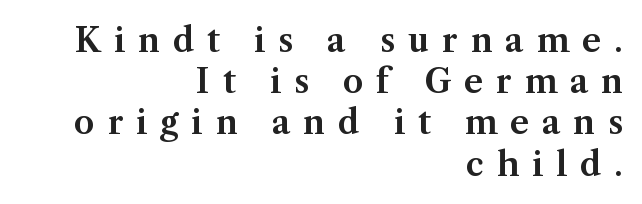
The image shows 33 px serif type, upright; set right-aligned, normal line spacing (1.25x), unusually wide letter spacing (+0.39 em), not underlined; medium stroke contrast and a medium x-height.
